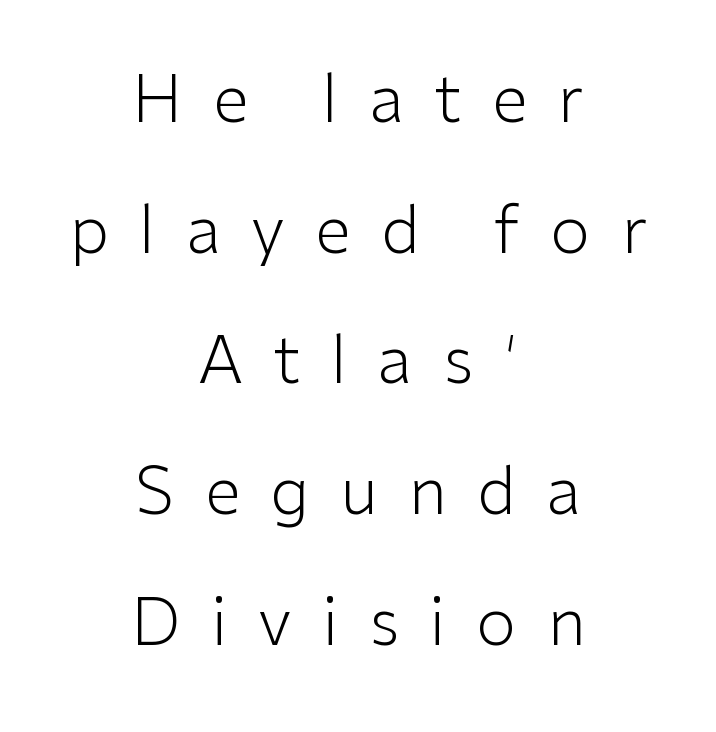
{"serif": "no", "italic": "no", "bold": "no", "weight": "light", "width": "normal", "stroke_contrast": "low", "x_height": "medium", "monospaced": "no", "underline": "no", "align": "center", "line_spacing": "loose", "line_spacing_ratio": 2.01, "letter_spacing": "wide", "letter_spacing_em": 0.47, "glyph_px": 65}
